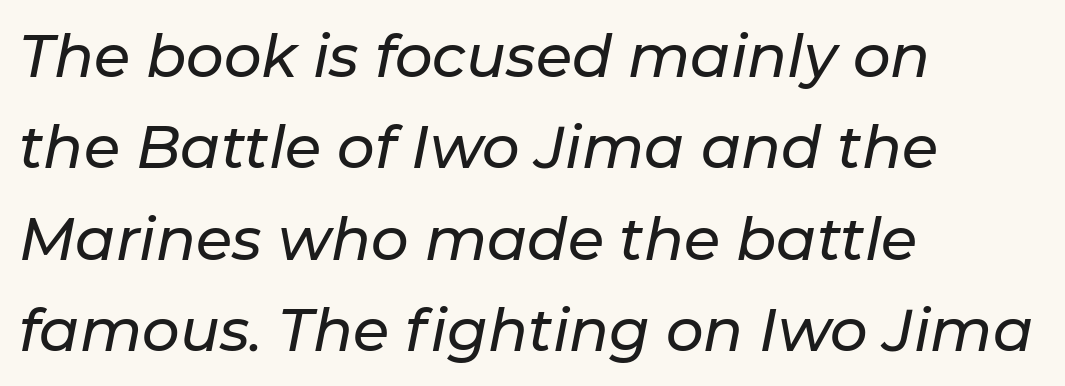
A normal amount of white space separates one row of letters from the next. The passage shown is typed in a proportional face where columns would drift. Letters rest on an invisible, unmarked baseline. Reading down the block, your eye returns to a fixed left position each line. The glyphs look as if they've been sheared to an angle. No extra tracking has been applied to these lines.
